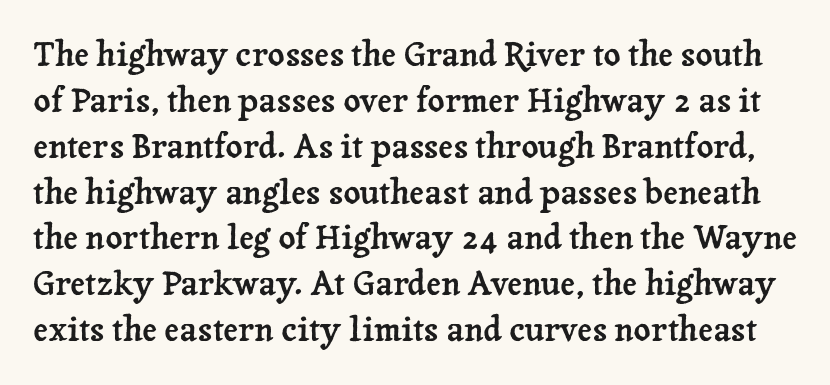
Serifs: yes, visible at the terminals of the letterforms. Only glyphs here, with clear space below each row. This sample has the flowing, uneven cadence of proportional lettering. Ascenders rise straight up at ninety degrees.
